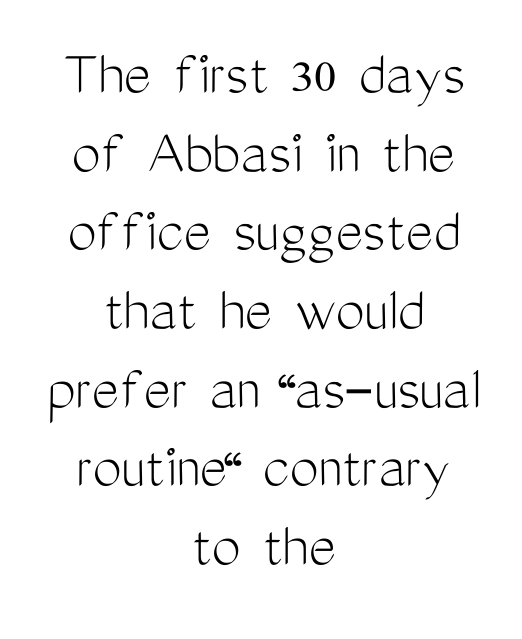
Words appear dense and cohesive because spacing is normal. The typesetting does not lean heavy: it is not bold. Looks like regular typesetting: each glyph gets only the width it needs. The area under the type is left untouched. The paragraph has two soft edges and a firm central axis.
